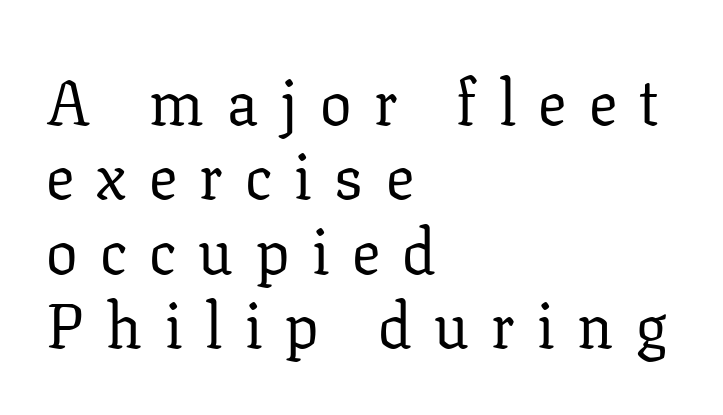
Each letter's strokes conclude with small projecting serifs. Here the designer chose a conventional face with non-uniform glyph widths. This is not heavy type; no bold has been used. The line texture is sparse and dotted thanks to wide tracking. Vertical strokes here are truly vertical. Each line starts at the same left margin while the right side varies.
